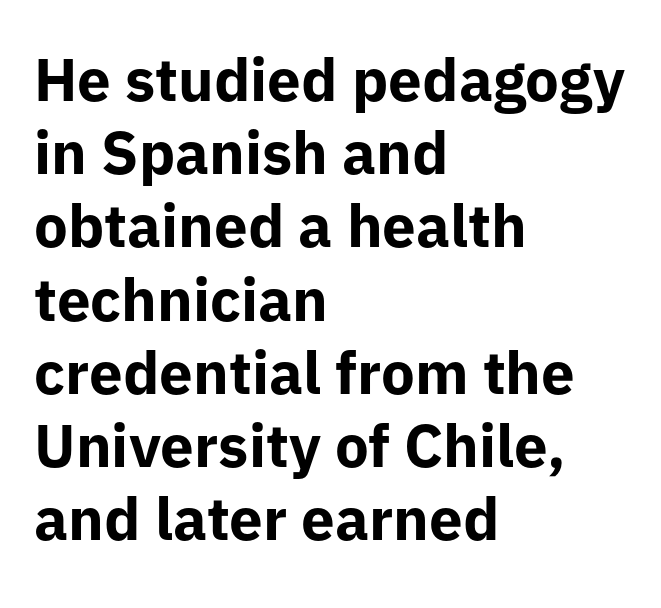
The image shows 60 px bold sans-serif type, upright; set left-aligned, line spacing 1.22x, normal letter spacing, not underlined; low stroke contrast and a medium x-height.
